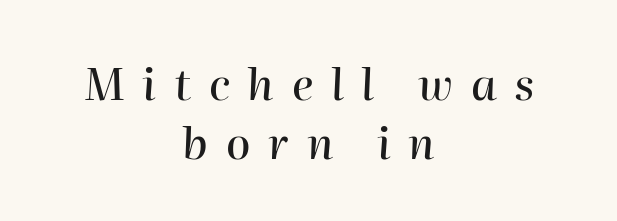
If you drew a line through each stem, it would be angled. Look at the tracking — it's clearly loosened, letters drifting apart. Horizontal alignment here is central, giving a formal, balanced look. Clear beneath every line of the passage. Notice how descenders clear the ascenders below comfortably — that's standard leading.
